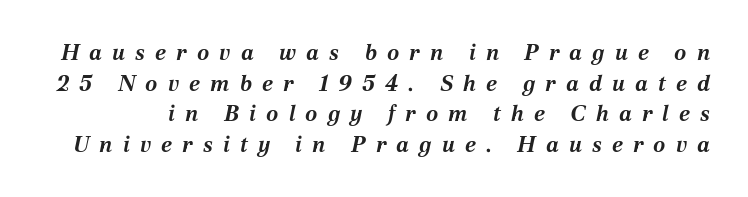
The image shows 22 px bold type, italic (leaning right); set normal line spacing (1.39x), unusually wide letter spacing (+0.46 em), not underlined.
